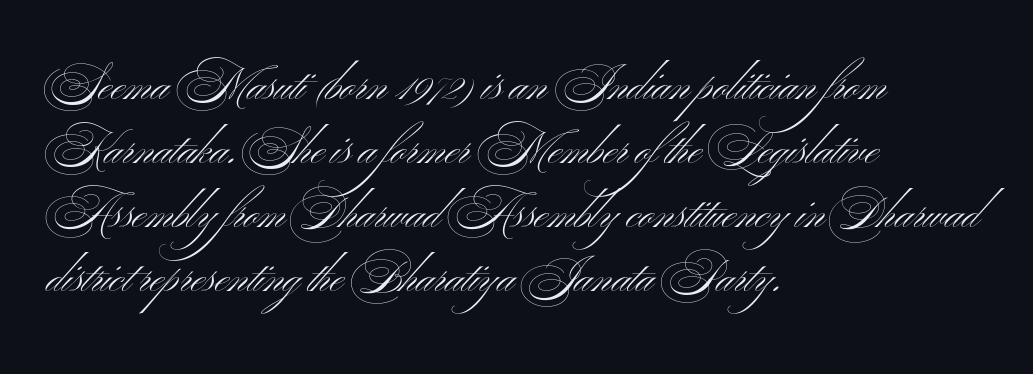
The image shows 45 px light, wide sans-serif type; set left-aligned, normal line spacing (1.42x), normal letter spacing, not underlined; medium stroke contrast and a small x-height.
